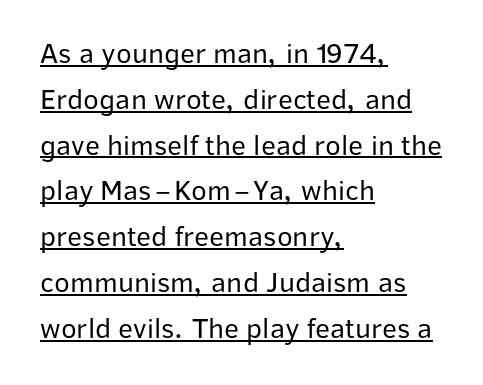
Q: Is the text bold? A: No.
Q: Is the text italic (slanted)? A: No, it is upright.
Q: Is the typeface a serif or a sans-serif typeface? A: Sans-serif.
Q: Is the text underlined? A: Yes.
Q: How is the paragraph aligned? A: Left-aligned.
Q: Is the spacing between letters normal or unusually wide? A: Normal.
Q: Is the spacing between lines tight, normal or loose? A: Normal.
Q: Width (condensed, normal, or wide)? A: Normal.
Q: Stroke contrast? A: Low.
Q: x-height? A: Medium.
Q: Monospaced? A: No.
